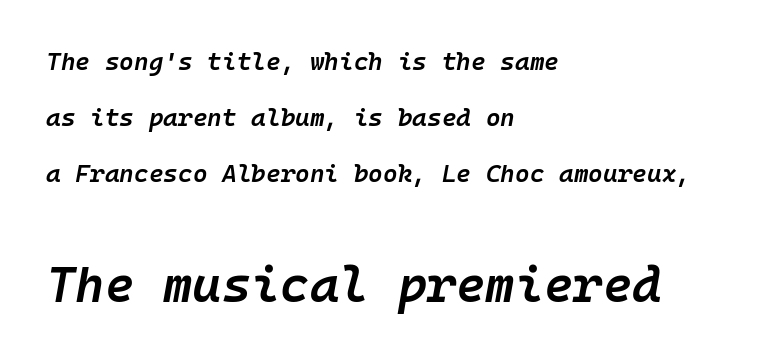
{"italic": "yes", "lean": "right", "slant_degrees": 10, "bold": "semi", "weight": "semibold", "width": "normal", "stroke_contrast": "low", "x_height": "medium", "monospaced": "yes", "underline": "no", "align": "left", "line_spacing": "loose", "line_spacing_ratio": 2.25, "letter_spacing": "normal", "letter_spacing_em": 0.0, "larger_block": "second", "size_ratio": 2.0, "glyph_px": 50}
